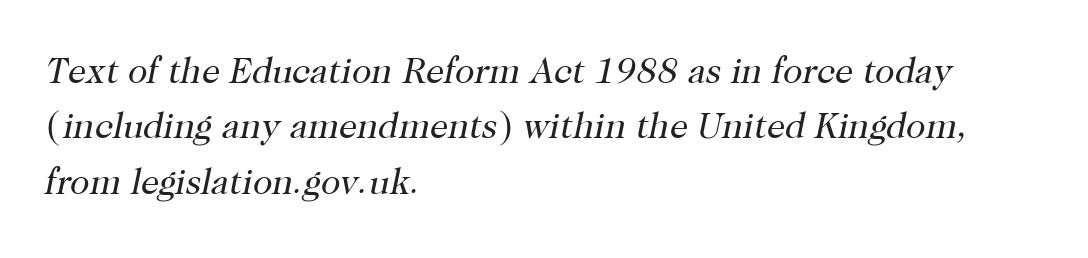
{"serif": "yes", "italic": "yes", "lean": "right", "slant_degrees": 12, "bold": "no", "weight": "regular", "width": "normal", "stroke_contrast": "high", "x_height": "medium", "monospaced": "no", "underline": "no", "align": "left", "line_spacing": "normal", "line_spacing_ratio": 1.54, "letter_spacing": "normal", "letter_spacing_em": 0.0, "glyph_px": 36}
